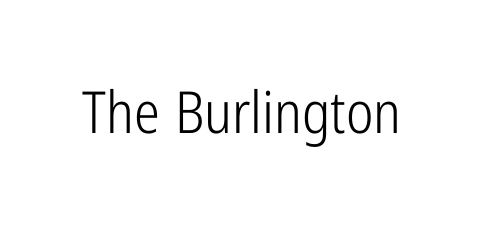
The image shows 58 px light, condensed sans-serif type, upright; set normal letter spacing, not underlined; low stroke contrast and a medium x-height.
